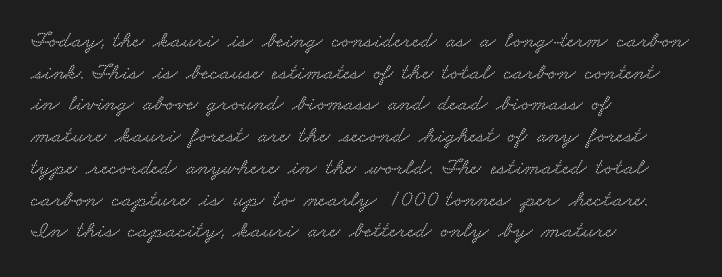
Horizontal alignment here is leftward, the default for most running prose. The line texture is even and compact thanks to regular tracking. Whoever set this chose a conventional vertical rhythm. Any mark beneath the type? The region is blank.
